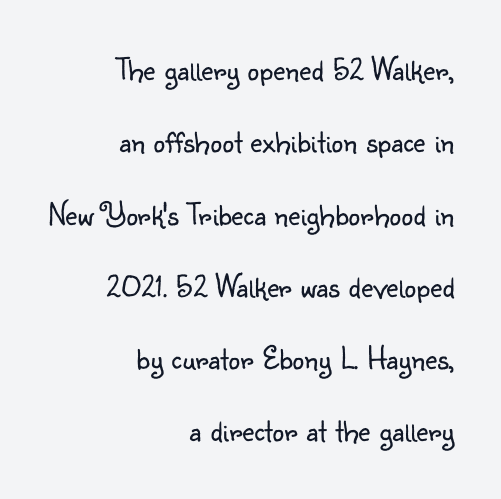
The image shows 33 px light sans-serif type, upright; set right-aligned, loose line spacing (2.19x), normal letter spacing, not underlined; low stroke contrast and a small x-height.
